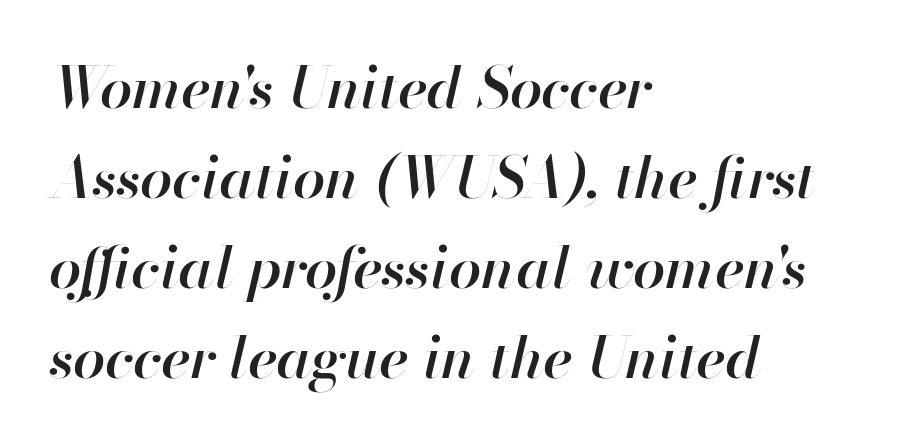
The image shows 58 px semibold type, italic (leaning right); set left-aligned, normal line spacing (1.55x), normal letter spacing, not underlined; high stroke contrast and a small x-height.
